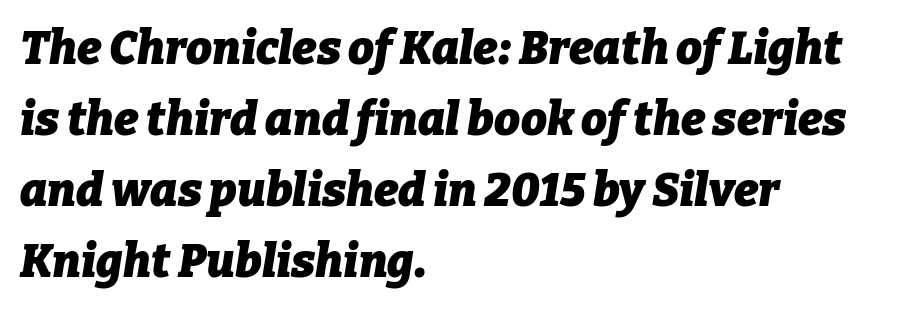
The image shows 46 px heavy type, italic (leaning right); set left-aligned, normal line spacing (1.54x), normal letter spacing, not underlined; low stroke contrast and a medium x-height.
